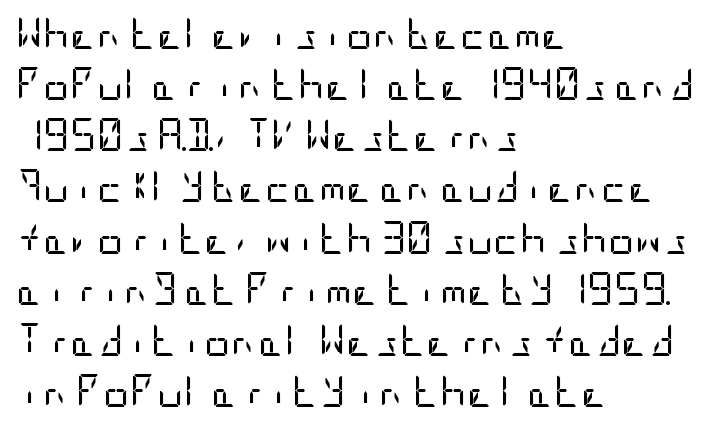
Q: Is the text bold? A: No.
Q: Is the text italic (slanted)? A: No, it is upright.
Q: Is the typeface a serif or a sans-serif typeface? A: Sans-serif.
Q: Is the text underlined? A: No.
Q: How is the paragraph aligned? A: Left-aligned.
Q: Is the spacing between letters normal or unusually wide? A: Normal.
Q: Is the spacing between lines tight, normal or loose? A: Normal.
Q: Width (condensed, normal, or wide)? A: Condensed.
Q: Stroke contrast? A: Low.
Q: x-height? A: Large.
